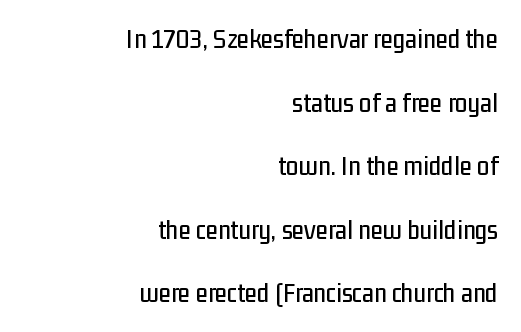
The image shows 28 px condensed sans-serif type, upright; set right-aligned, loose line spacing (2.27x), normal letter spacing, not underlined; low stroke contrast and a medium x-height.
